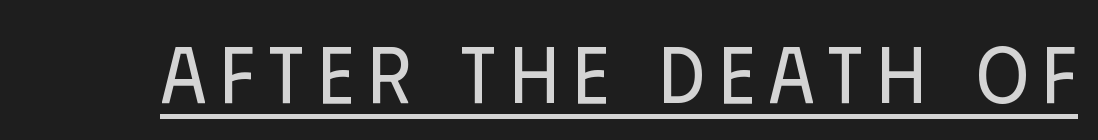
{"serif": "no", "italic": "no", "bold": "no", "weight": "regular", "width": "condensed", "stroke_contrast": "low", "x_height": "large", "monospaced": "no", "underline": "yes", "glyph_px": 80}
